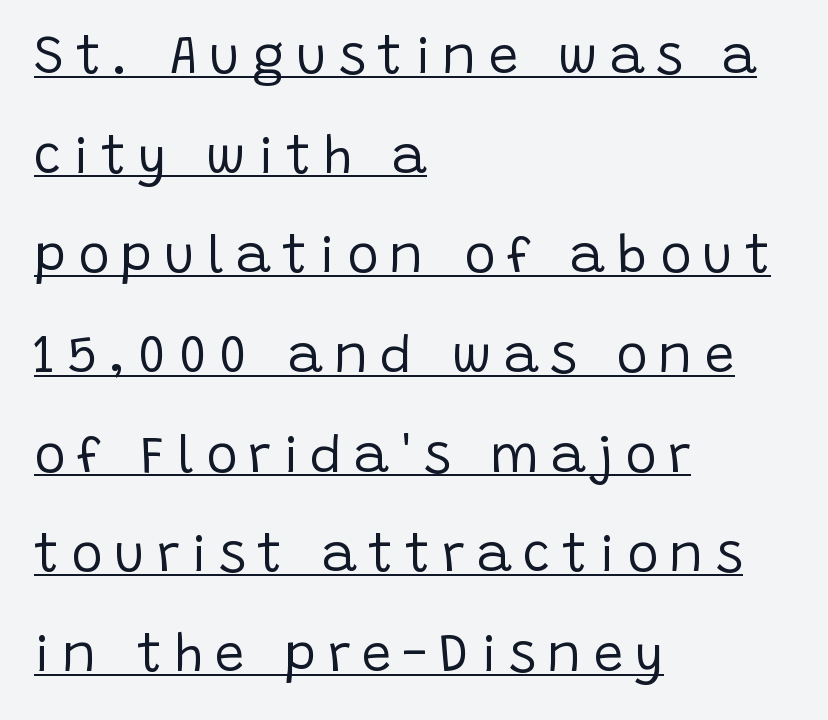
{"serif": "no", "italic": "no", "bold": "no", "weight": "regular", "width": "normal", "stroke_contrast": "low", "x_height": "large", "monospaced": "no", "underline": "yes", "align": "left", "line_spacing_ratio": 1.88, "letter_spacing": "wide", "letter_spacing_em": 0.22, "glyph_px": 53}
